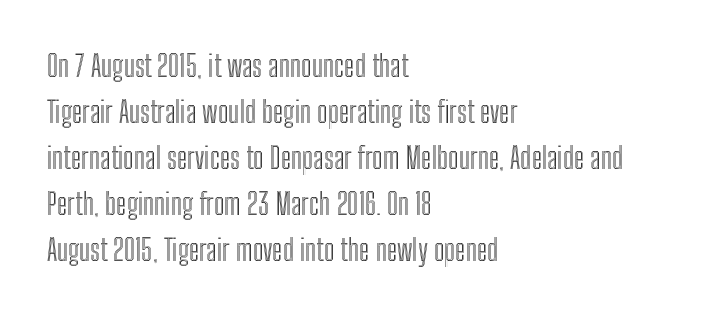
Q: Is the text italic (slanted)? A: No, it is upright.
Q: Is the text underlined? A: No.
Q: How is the paragraph aligned? A: Left-aligned.
Q: Is the spacing between letters normal or unusually wide? A: Normal.
Q: Is the spacing between lines tight, normal or loose? A: Normal.
Q: Width (condensed, normal, or wide)? A: Condensed.
Q: x-height? A: Medium.
Q: Monospaced? A: No.
